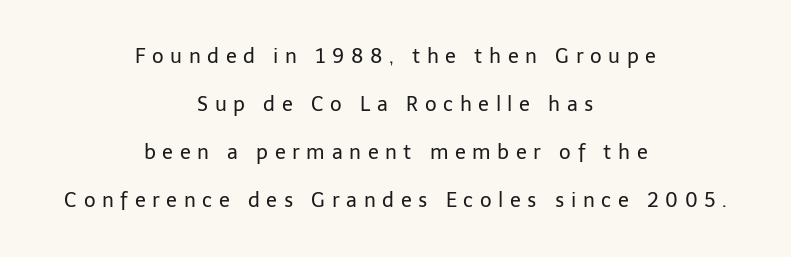
The image shows 20 px text type, upright; set centered, loose line spacing (2.4x), unusually wide letter spacing (+0.33 em), not underlined.
